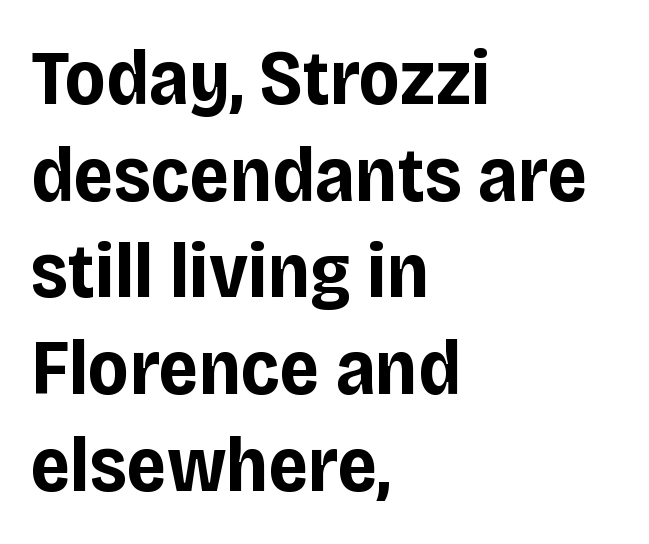
Visually the block forms a straight wall on the left and a jagged coastline on the right. The letterforms sit shoulder to shoulder at normal distance. Each letter keeps its own natural width here, so spacing adapts to shape. A bare baseline throughout the passage. A typesetter would label this face a sans. The font's upright variant was chosen for this text.
